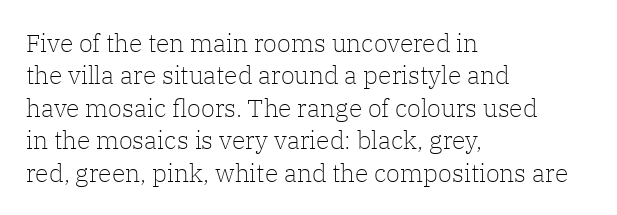
The image shows 25 px text type, upright; set left-aligned, normal line spacing (1.3x), normal letter spacing, not underlined.
